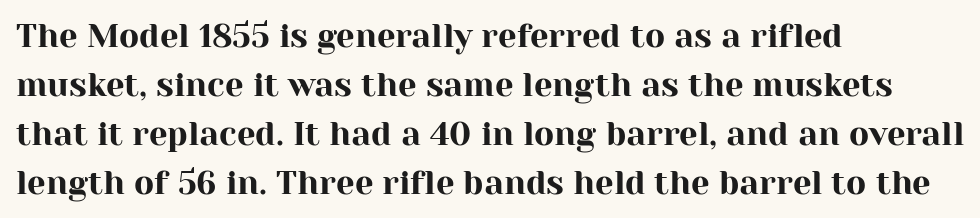
The image shows 33 px serif type, upright; set left-aligned, normal line spacing (1.48x), normal letter spacing, not underlined; high stroke contrast and a medium x-height.
